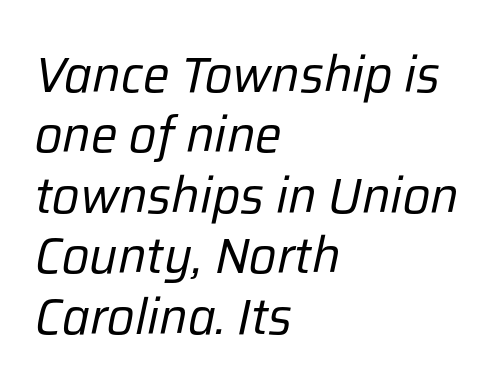
Q: Is the text bold? A: No.
Q: Is the text italic (slanted)? A: Yes, it leans right by about 12 degrees.
Q: Is the text underlined? A: No.
Q: How is the paragraph aligned? A: Left-aligned.
Q: Is the spacing between letters normal or unusually wide? A: Normal.
Q: Width (condensed, normal, or wide)? A: Normal.
Q: Stroke contrast? A: Low.
Q: x-height? A: Medium.
Q: Monospaced? A: No.
